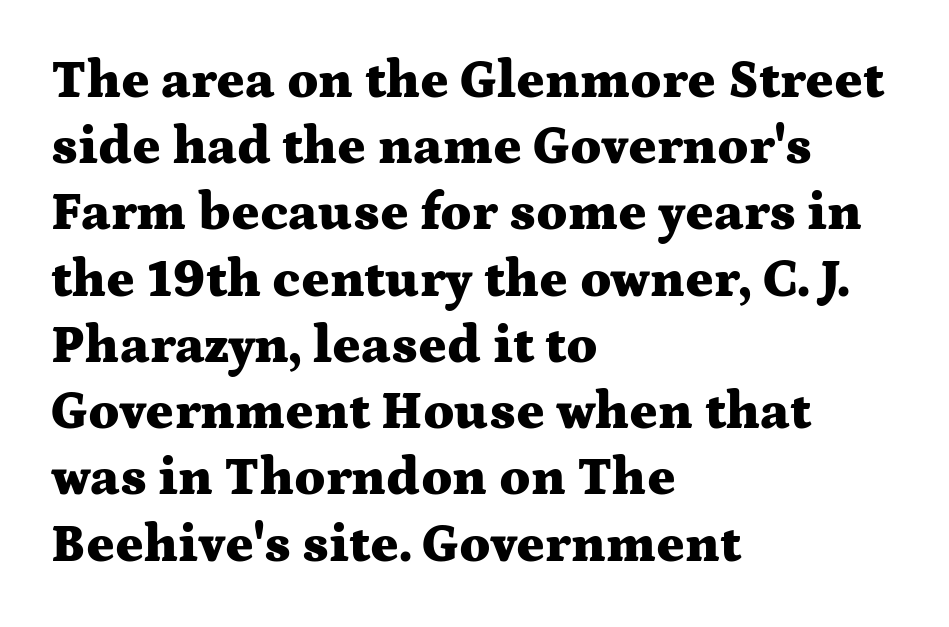
{"serif": "yes", "italic": "no", "bold": "yes", "weight": "heavy", "width": "wide", "stroke_contrast": "medium", "x_height": "medium", "monospaced": "no", "underline": "no", "align": "left", "line_spacing": "normal", "line_spacing_ratio": 1.25, "letter_spacing": "normal", "letter_spacing_em": 0.0, "glyph_px": 53}
